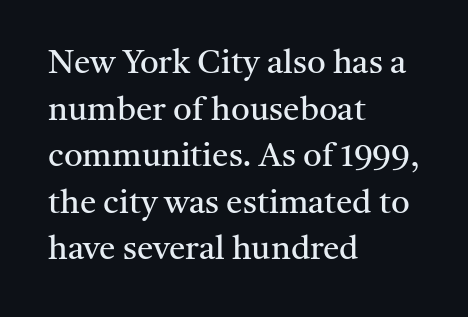
{"serif": "yes", "italic": "no", "bold": "no", "weight": "regular", "width": "normal", "stroke_contrast": "medium", "x_height": "medium", "monospaced": "no", "underline": "no", "align": "left", "line_spacing": "normal", "line_spacing_ratio": 1.41, "letter_spacing": "normal", "letter_spacing_em": 0.0, "glyph_px": 33}
